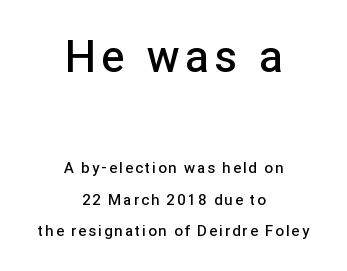
Horizontal bands of white between lines are thick stripes. The upper block of text is set noticeably larger than the block beneath it. Classification — sans serif. The letters advance in unequal steps, a hallmark of proportional type. This is roman type, the default non-slanted kind.
